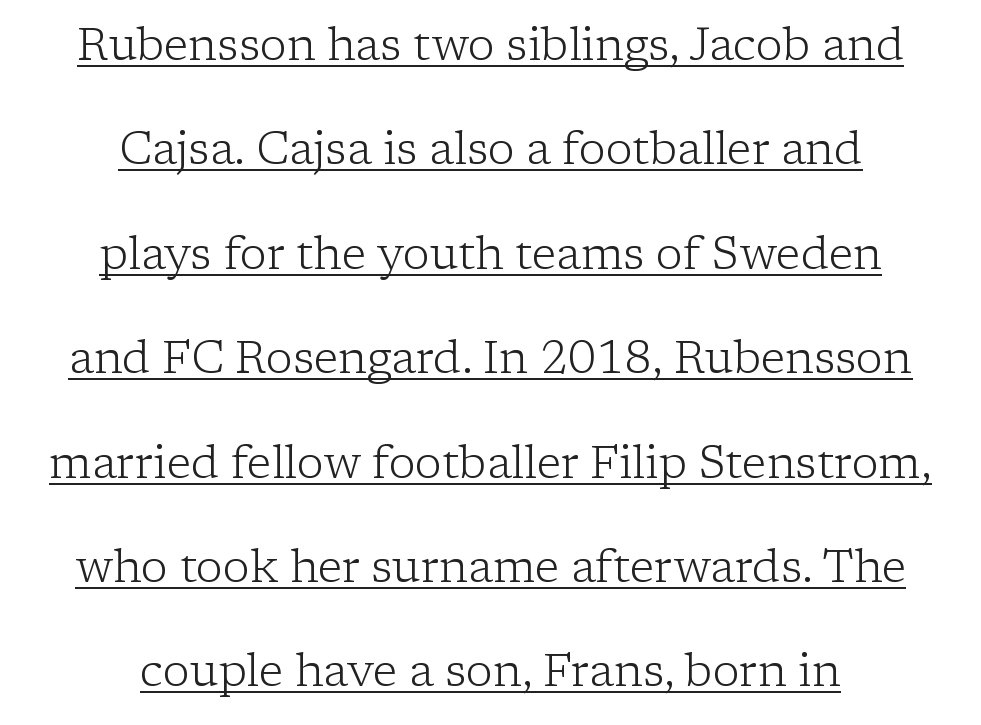
{"serif": "yes", "italic": "no", "bold": "no", "weight": "light", "width": "normal", "stroke_contrast": "low", "x_height": "medium", "monospaced": "no", "underline": "yes", "align": "center", "line_spacing": "loose", "line_spacing_ratio": 2.32, "letter_spacing": "normal", "letter_spacing_em": 0.0, "glyph_px": 45}
